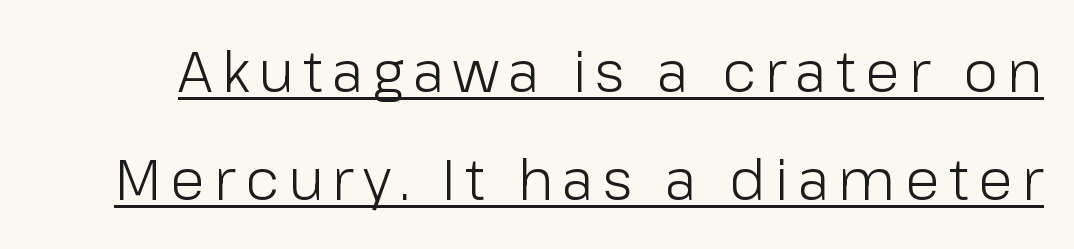
Descenders here cross a horizontal rule under the line. When letters stand straight like this, we call the style roman or upright. Note the varied advance widths — an 'i' is clearly narrower than an 'm'. Baseline-to-baseline distance is far greater than the letter height. Nothing sits at the stroke ends, so this counts as sans-serif. Nothing heavy about these letters — not bold at all.
